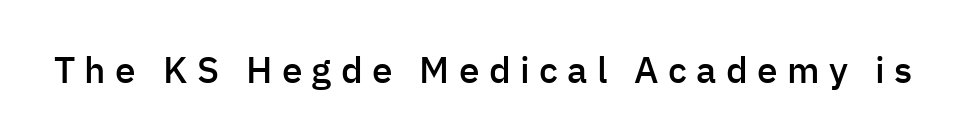
The type family on display is of the sans-serif kind. Posture: upright roman. Check the space under the baseline: it is left empty. Honestly, the letter spacing is so wide it's the main thing you notice. The face used here is a semibold: visibly heavier than regular, lighter than bold.
